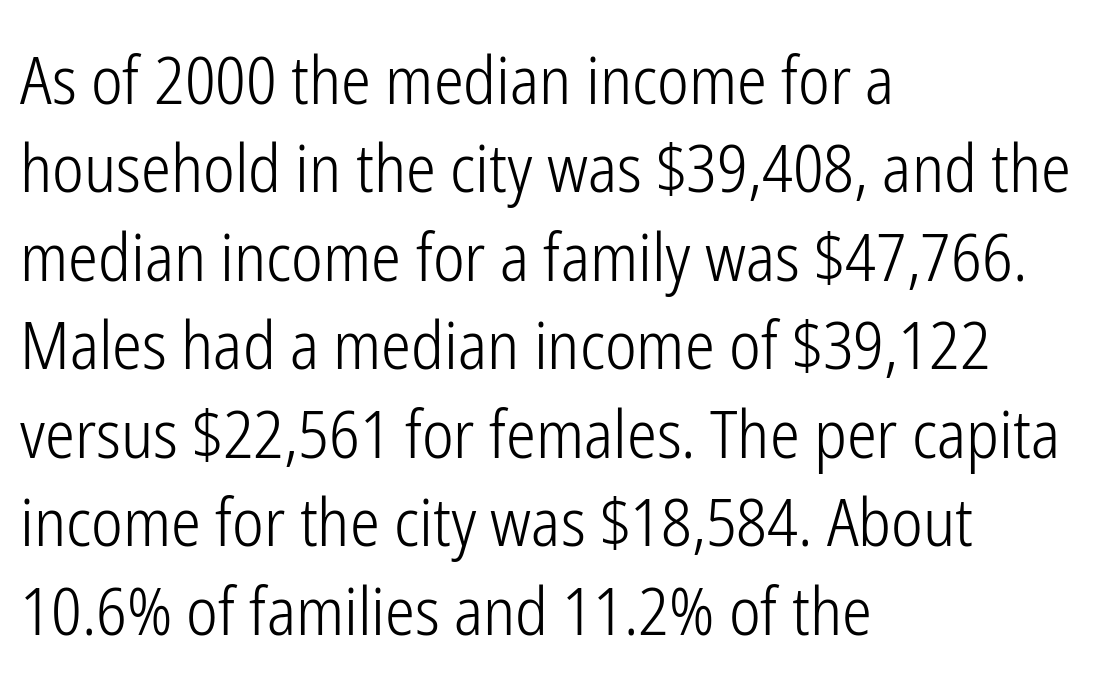
Words appear dense and cohesive because spacing is normal. Every character sits straight up, as roman type does. The setting favours the left margin, as ordinary paragraphs usually do. Compared with a typical body face, this is equally light or lighter still. Looks like regular typesetting: each glyph gets only the width it needs. Baseline-to-baseline distance is the conventional proportion of letter height.
